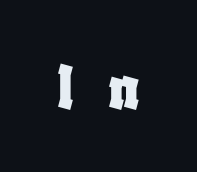
Q: Is the text italic (slanted)? A: No, it is upright.
Q: Is the typeface a serif or a sans-serif typeface? A: Sans-serif.
Q: Is the text underlined? A: No.
Q: Is the spacing between letters normal or unusually wide? A: Unusually wide.
Q: Width (condensed, normal, or wide)? A: Condensed.
Q: Stroke contrast? A: Low.
Q: x-height? A: Large.
Q: Monospaced? A: No.
